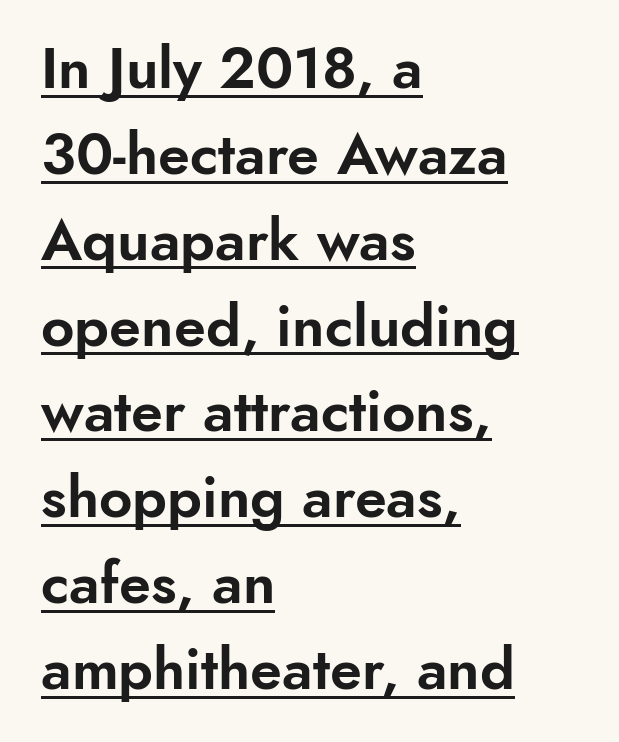
{"serif": "no", "italic": "no", "width": "normal", "stroke_contrast": "low", "x_height": "small", "monospaced": "no", "underline": "yes", "align": "left", "line_spacing": "normal", "line_spacing_ratio": 1.48, "letter_spacing": "normal", "letter_spacing_em": 0.0, "glyph_px": 58}
